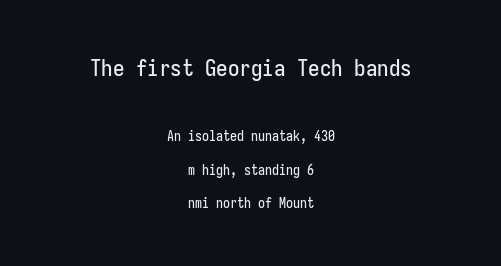
Q: Is the text italic (slanted)? A: No, it is upright.
Q: Is the text underlined? A: No.
Q: How is the paragraph aligned? A: Centered.
Q: Is the spacing between letters normal or unusually wide? A: Normal.
Q: Is the spacing between lines tight, normal or loose? A: Loose.
Q: Which block of text is set in a larger size, the first (top) or the second (bottom)? A: The first (top) one.
